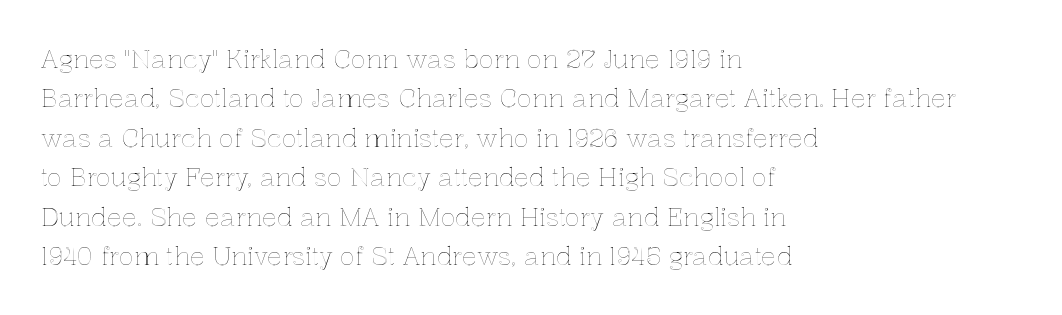
Q: Is the text italic (slanted)? A: No, it is upright.
Q: Is the text underlined? A: No.
Q: How is the paragraph aligned? A: Left-aligned.
Q: Is the spacing between letters normal or unusually wide? A: Normal.
Q: Is the spacing between lines tight, normal or loose? A: Normal.
